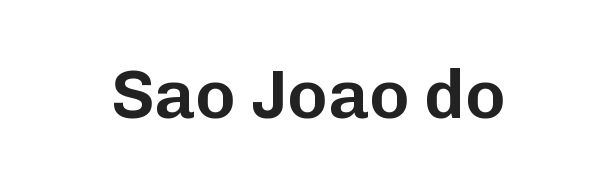
Q: Is the text italic (slanted)? A: No, it is upright.
Q: Is the typeface a serif or a sans-serif typeface? A: Sans-serif.
Q: Is the text underlined? A: No.
Q: Is the spacing between letters normal or unusually wide? A: Normal.
Q: Width (condensed, normal, or wide)? A: Normal.
Q: Stroke contrast? A: Low.
Q: x-height? A: Medium.
Q: Monospaced? A: No.
